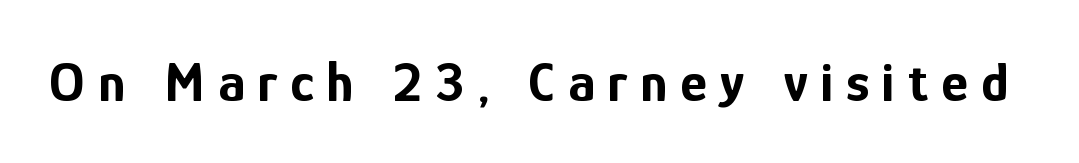
The rendering uses natural spacing where letterforms have individual widths. Tracking value appears strongly positive — letters spread wide. Nope, no serifs anywhere on these letters. The sample has been set heavy, in full bold. Decoration check: the copy has no underline. Notice how the stems are strictly vertical — no italics here.
